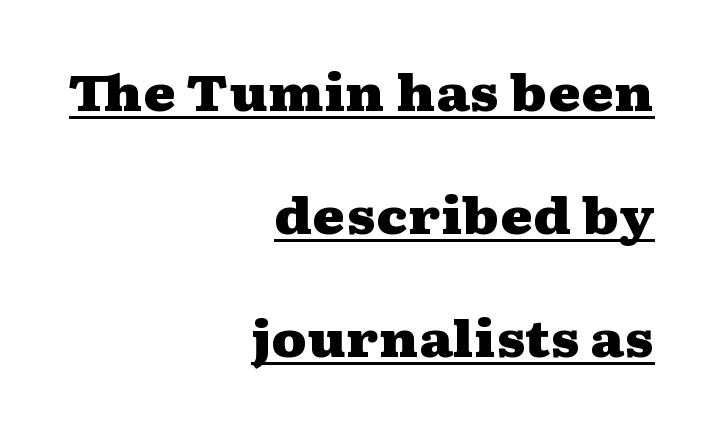
Q: Is the text bold? A: Yes.
Q: Is the text italic (slanted)? A: No, it is upright.
Q: Is the typeface a serif or a sans-serif typeface? A: Serif.
Q: Is the text underlined? A: Yes.
Q: How is the paragraph aligned? A: Right-aligned.
Q: Is the spacing between letters normal or unusually wide? A: Normal.
Q: Is the spacing between lines tight, normal or loose? A: Loose.
Q: Width (condensed, normal, or wide)? A: Wide.
Q: Stroke contrast? A: Medium.
Q: x-height? A: Medium.
Q: Monospaced? A: No.
